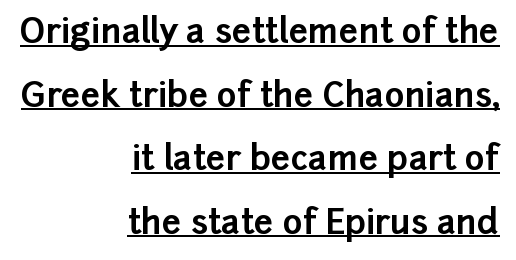
The image shows 34 px bold sans-serif type, upright; set right-aligned, line spacing 1.87x, normal letter spacing, underlined; low stroke contrast and a medium x-height.
